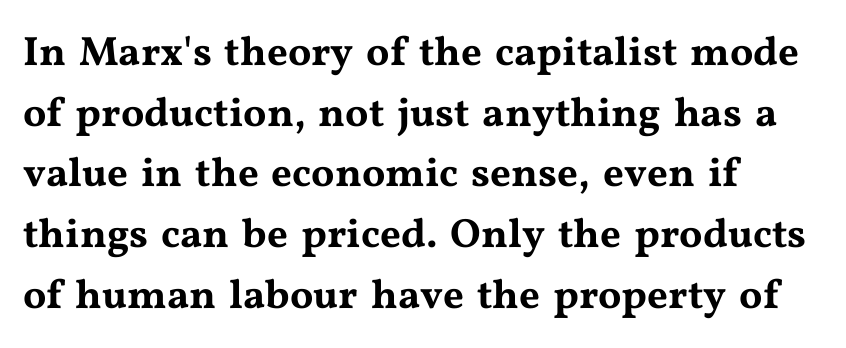
The image shows 41 px wide serif type, upright; set left-aligned, normal line spacing (1.48x), normal letter spacing, not underlined; medium stroke contrast and a medium x-height.
